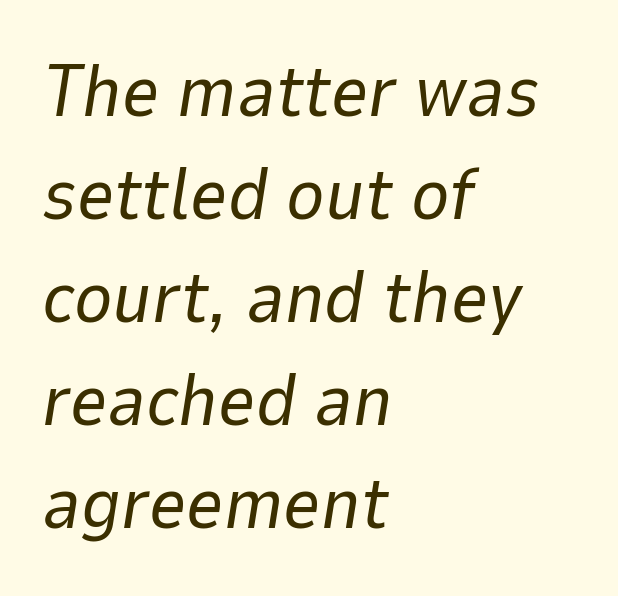
Short note: letters normally spaced. A typesetter would mark this as italic. This sample is left-justified, so line endings fall wherever the words run out. Summary of weight: not heavy and not bold. Character widths vary here, with narrow letters taking less room than wide ones. The baseline area is clear.
